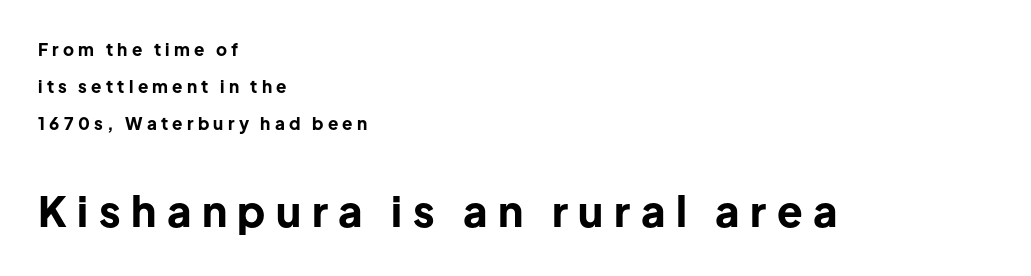
Type style note: lacks serifs. Two sizes are in play, and the larger belongs to the second block. Look at the stroke-to-counter ratio: heavy, a bold. Reading down the block, your eye returns to a fixed left position each line. Characters remain perfectly vertical along every line.
